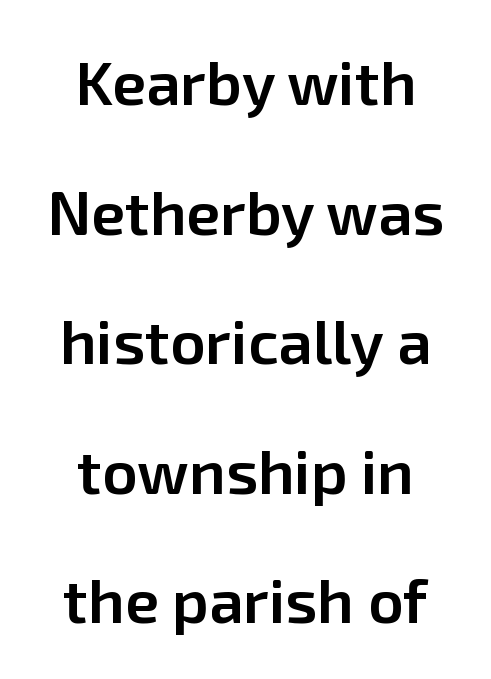
{"serif": "no", "italic": "no", "bold": "semi", "weight": "semibold", "width": "normal", "stroke_contrast": "low", "x_height": "medium", "monospaced": "no", "underline": "no", "align": "center", "line_spacing": "loose", "line_spacing_ratio": 2.09, "letter_spacing": "normal", "letter_spacing_em": 0.0, "glyph_px": 62}
